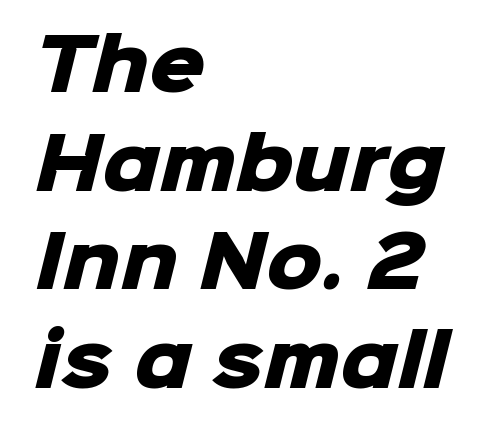
The image shows 70 px heavy sans-serif type; set left-aligned, normal line spacing (1.41x), normal letter spacing, not underlined; low stroke contrast and a medium x-height.
